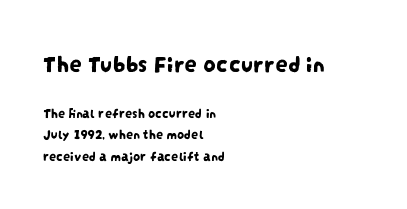
The image shows 25 px text type; set left-aligned, normal line spacing (1.52x), normal letter spacing, not underlined; the first (top) block is 1.79x larger.
